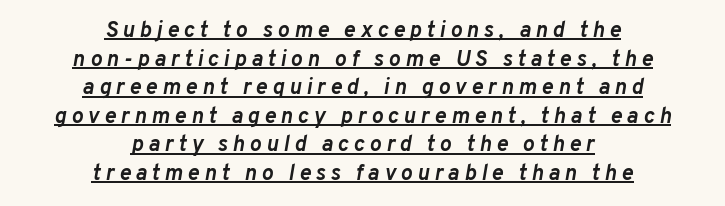
Q: Is the text bold? A: Yes.
Q: Is the text italic (slanted)? A: Yes, it leans right by about 10 degrees.
Q: Is the text underlined? A: Yes.
Q: How is the paragraph aligned? A: Centered.
Q: Is the spacing between letters normal or unusually wide? A: Unusually wide.
Q: Is the spacing between lines tight, normal or loose? A: Normal.
